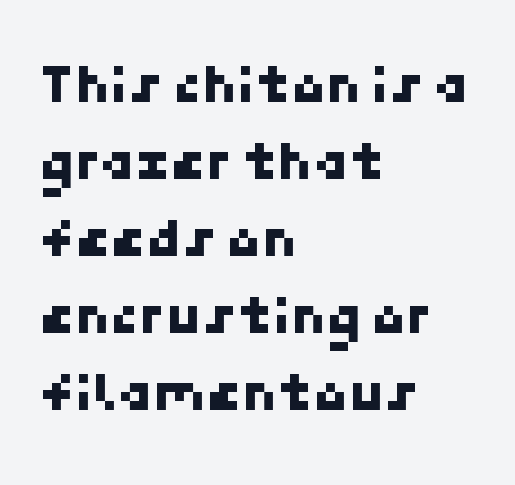
Classification — sans serif. Leading matches the norm, producing a regular column. The typesetter chose a ragged-right arrangement here. The passage shown is not underscored anywhere. In terms of letterspacing, this is plain default setting.
